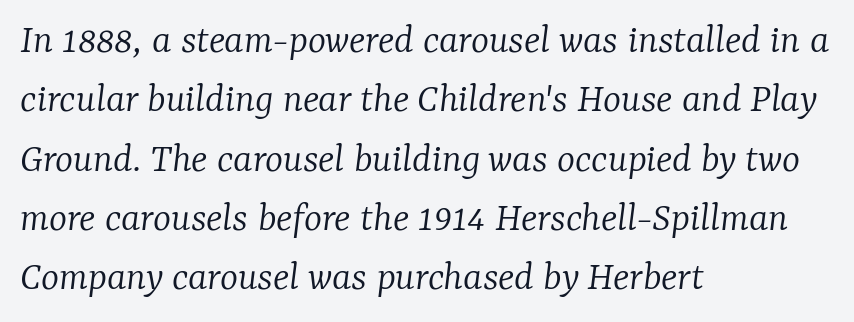
Q: Is the text bold? A: No.
Q: Is the text italic (slanted)? A: Yes, it leans right by about 7 degrees.
Q: Is the typeface a serif or a sans-serif typeface? A: Serif.
Q: Is the text underlined? A: No.
Q: How is the paragraph aligned? A: Left-aligned.
Q: Is the spacing between letters normal or unusually wide? A: Normal.
Q: Is the spacing between lines tight, normal or loose? A: Normal.
Q: Width (condensed, normal, or wide)? A: Normal.
Q: Stroke contrast? A: Low.
Q: x-height? A: Medium.
Q: Monospaced? A: No.
